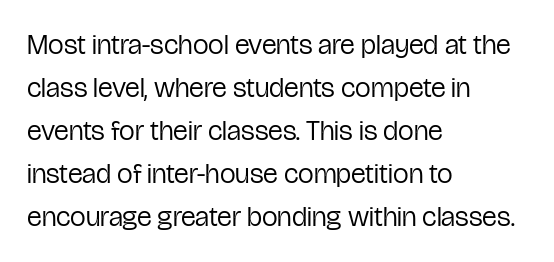
These glyphs show unthickened strokes, regular width or finer. This sample uses an upright cut, with every glyph sitting square on the baseline. Here the designer chose a conventional face with non-uniform glyph widths. Plain, unruled lines of type. The type family on display is of the sans-serif kind.
